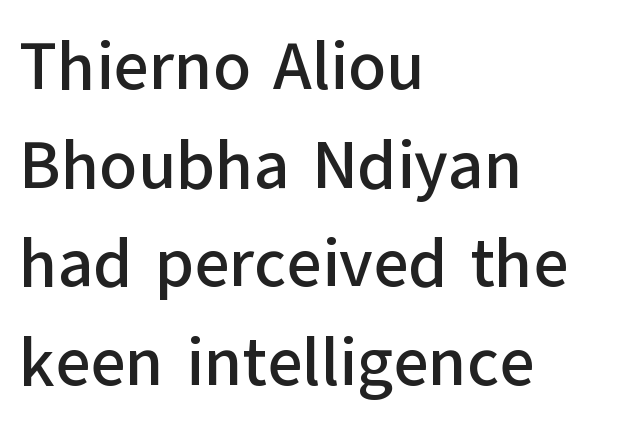
{"serif": "no", "italic": "no", "width": "normal", "stroke_contrast": "low", "x_height": "medium", "monospaced": "no", "underline": "no", "align": "left", "line_spacing": "normal", "line_spacing_ratio": 1.45, "letter_spacing": "normal", "letter_spacing_em": 0.0, "glyph_px": 68}
